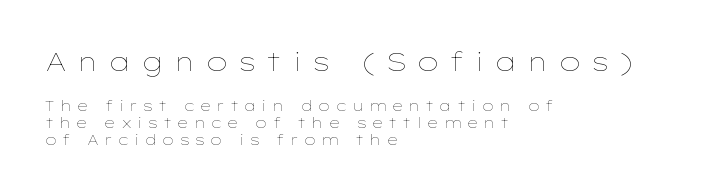
Italic: no, the glyphs are upright roman. The rendering shrinks the type as you move from the upper chunk to the lower. Each word looks stretched out because of the extra space between its letters. Just letters on the line, the space beneath them empty. The typesetter chose a ragged-right arrangement here.
